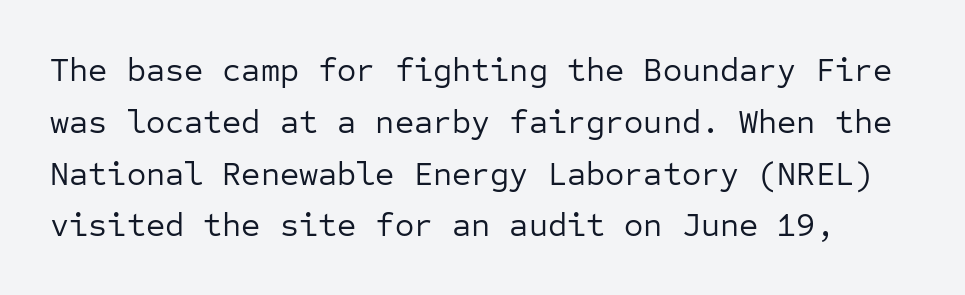
{"serif": "no", "italic": "no", "bold": "no", "weight": "regular", "width": "normal", "stroke_contrast": "low", "x_height": "medium", "monospaced": "yes", "underline": "no", "line_spacing": "normal", "line_spacing_ratio": 1.57, "letter_spacing": "normal", "letter_spacing_em": 0.0, "glyph_px": 33}
